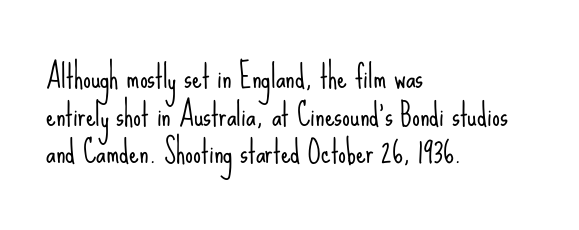
{"serif": "no", "italic": "no", "bold": "no", "weight": "light", "width": "condensed", "stroke_contrast": "low", "x_height": "small", "monospaced": "no", "underline": "no", "align": "left", "line_spacing_ratio": 1.21, "letter_spacing": "normal", "letter_spacing_em": 0.0, "glyph_px": 31}
